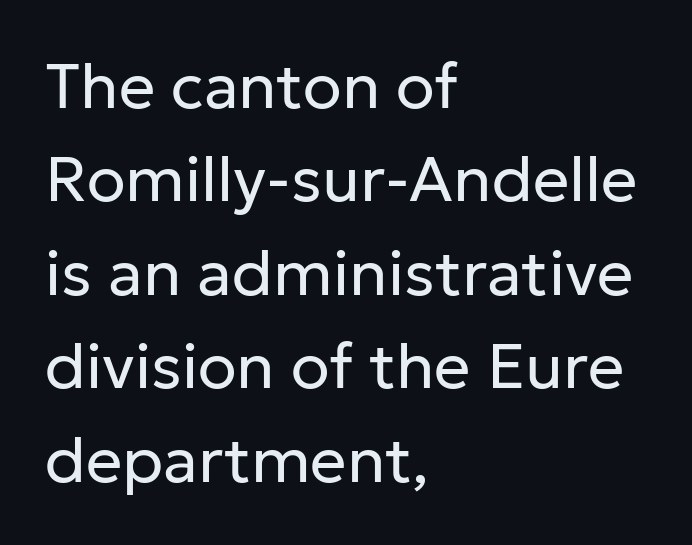
The type is set solid horizontally, with unmodified tracking. The words here are not underlined. This is the regular roman posture of the typeface. On a weight scale, this lands at 450 or below. Each letter keeps its own natural width here, so spacing adapts to shape. The space between consecutive lines is moderate.
